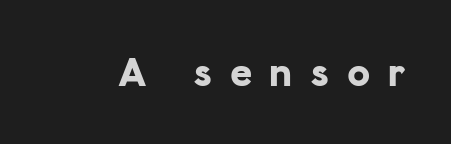
The image shows 42 px bold sans-serif type, upright; set unusually wide letter spacing (+0.42 em), not underlined; low stroke contrast and a medium x-height.
